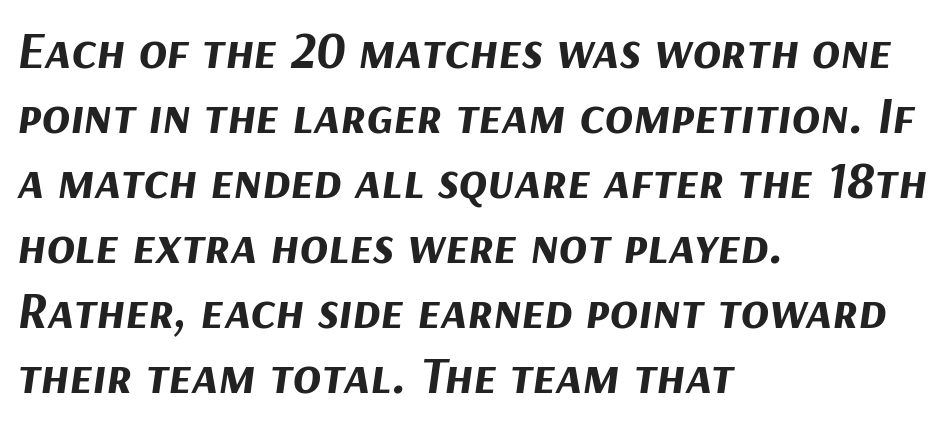
The image shows 52 px bold type, italic (leaning right); set left-aligned, normal line spacing (1.25x), normal letter spacing, not underlined; medium stroke contrast and a medium x-height.
